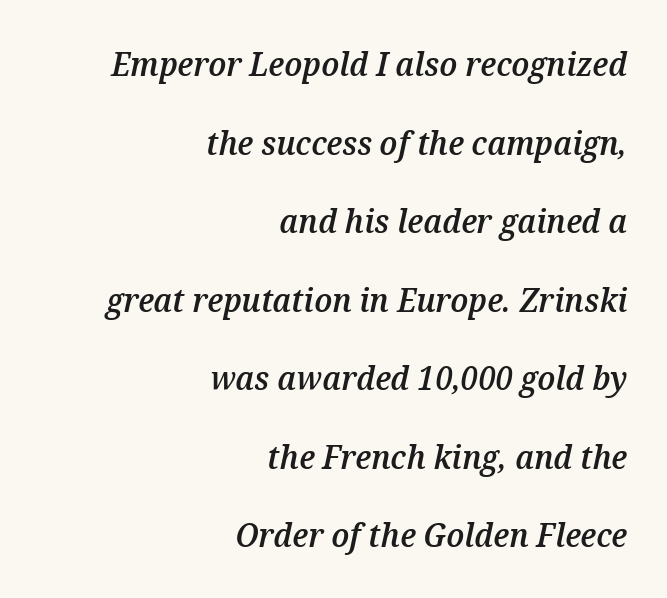
The image shows 33 px semibold type, italic (leaning right); set right-aligned, loose line spacing (2.38x), normal letter spacing, not underlined; medium stroke contrast and a medium x-height.
